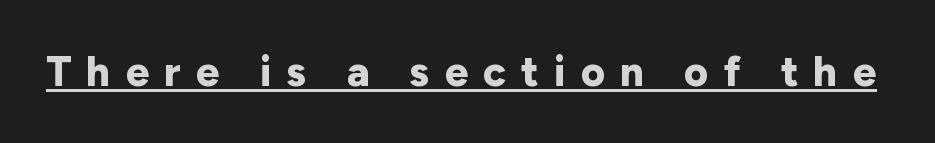
The image shows 42 px bold sans-serif type, upright; set unusually wide letter spacing (+0.36 em), underlined; low stroke contrast and a medium x-height.
